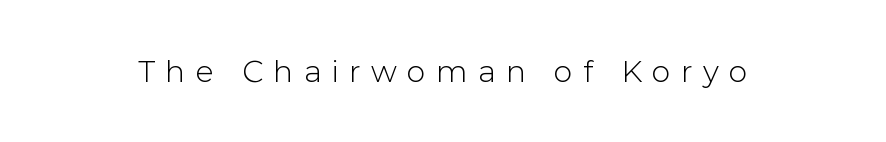
{"serif": "no", "italic": "no", "width": "normal", "stroke_contrast": "low", "x_height": "medium", "monospaced": "no", "underline": "no", "letter_spacing": "wide", "letter_spacing_em": 0.34, "glyph_px": 30}
